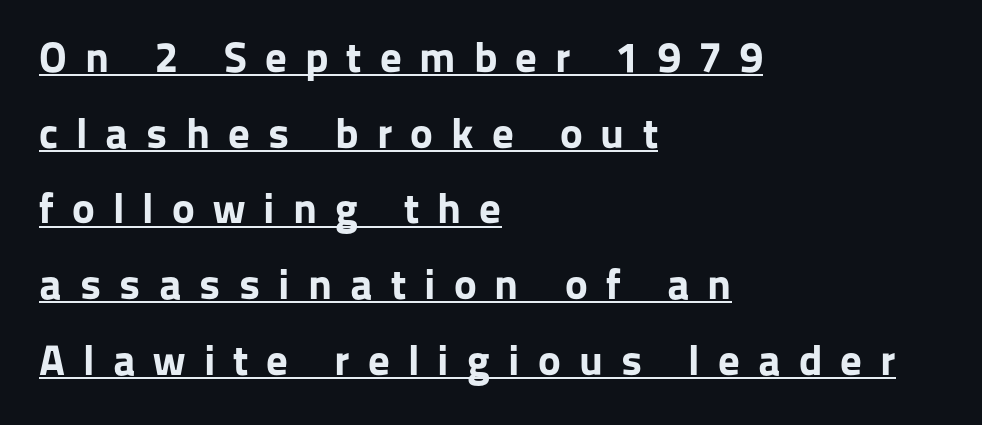
Q: Is the text bold? A: Yes.
Q: Is the text italic (slanted)? A: No, it is upright.
Q: Is the typeface a serif or a sans-serif typeface? A: Sans-serif.
Q: Is the text underlined? A: Yes.
Q: How is the paragraph aligned? A: Left-aligned.
Q: Is the spacing between letters normal or unusually wide? A: Unusually wide.
Q: Width (condensed, normal, or wide)? A: Normal.
Q: Stroke contrast? A: Low.
Q: x-height? A: Medium.
Q: Monospaced? A: No.
